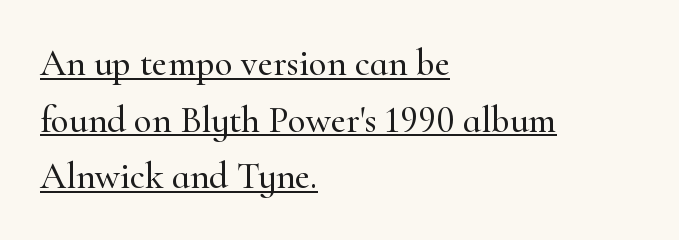
Is there any slant? The stems are plumb. This block has exactly the height ordinary leading produces. The lines in this sample share a left origin and differ only in where they stop. The passage shown is typeset with a serif family. The letters advance in unequal steps, a hallmark of proportional type.
